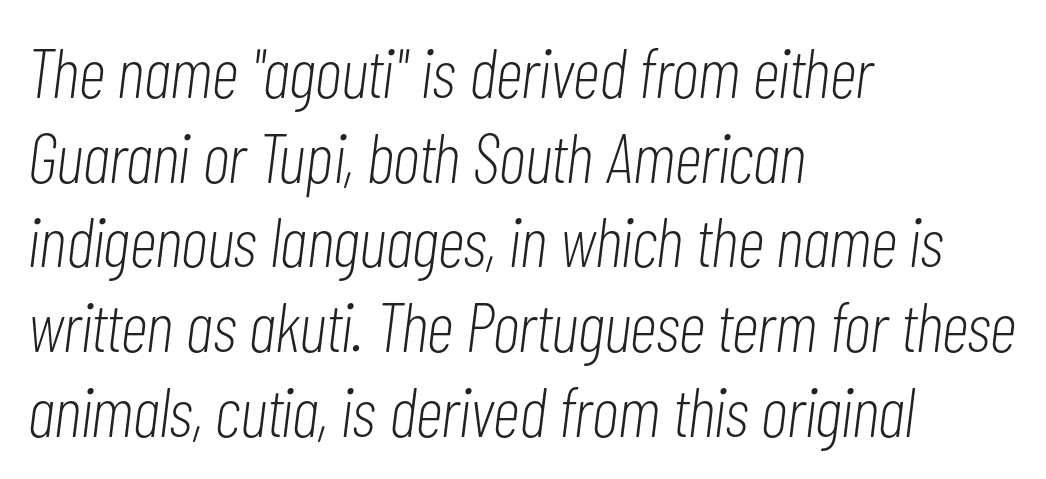
Unmarked baselines from the first word to the last. No letter is thick-stroked: the sample isn't bold. This rendering leaves character spacing at its baseline value. The lettering tilts uniformly, giving the passage an italic look. Think of a printed novel: that variable character pitch is what you see here.
